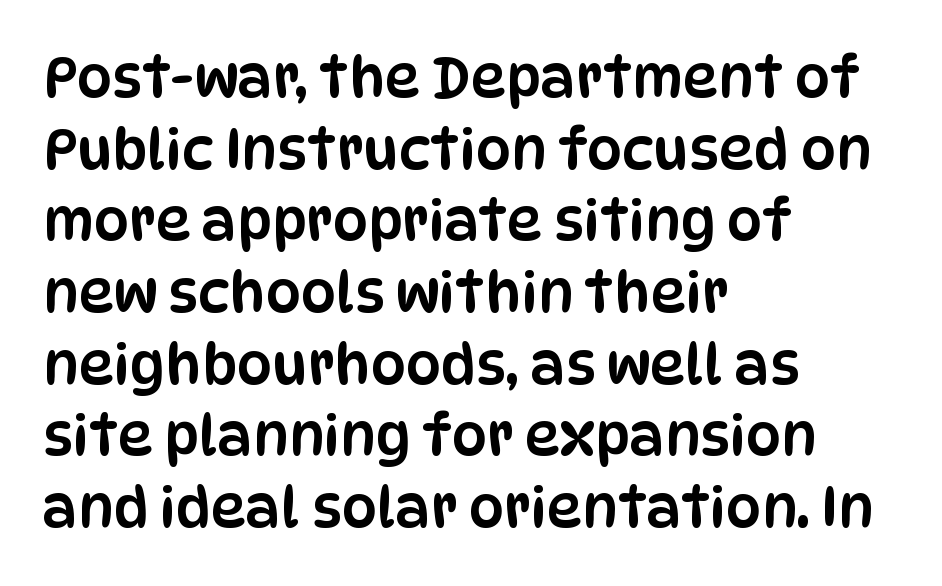
Q: Is the text italic (slanted)? A: No, it is upright.
Q: Is the typeface a serif or a sans-serif typeface? A: Sans-serif.
Q: Is the text underlined? A: No.
Q: How is the paragraph aligned? A: Left-aligned.
Q: Is the spacing between letters normal or unusually wide? A: Normal.
Q: Is the spacing between lines tight, normal or loose? A: Normal.
Q: Width (condensed, normal, or wide)? A: Condensed.
Q: Stroke contrast? A: Low.
Q: x-height? A: Large.
Q: Monospaced? A: No.
